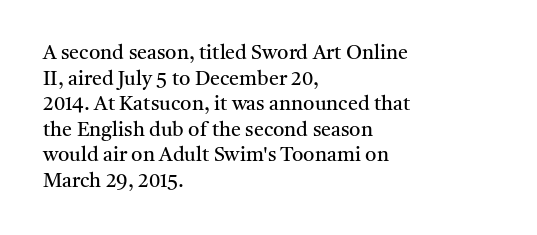
Q: Is the text bold? A: No.
Q: Is the text italic (slanted)? A: No, it is upright.
Q: Is the text underlined? A: No.
Q: How is the paragraph aligned? A: Left-aligned.
Q: Is the spacing between letters normal or unusually wide? A: Normal.
Q: Is the spacing between lines tight, normal or loose? A: Normal.
